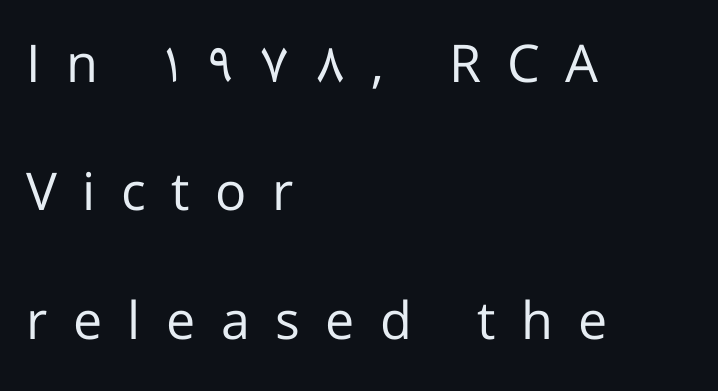
Alignment: flush left. The passage shown is typed in a proportional face where columns would drift. To sum up the face: it is a sans, with no serifs. Counters stay open thanks to moderate or lighter strokes. The baseline area is clear.
